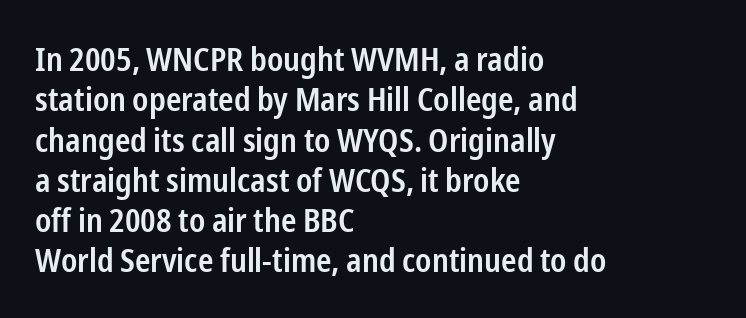
The image shows 33 px semibold, condensed sans-serif type, upright; set left-aligned, line spacing 1.22x, normal letter spacing, not underlined; low stroke contrast and a medium x-height.
